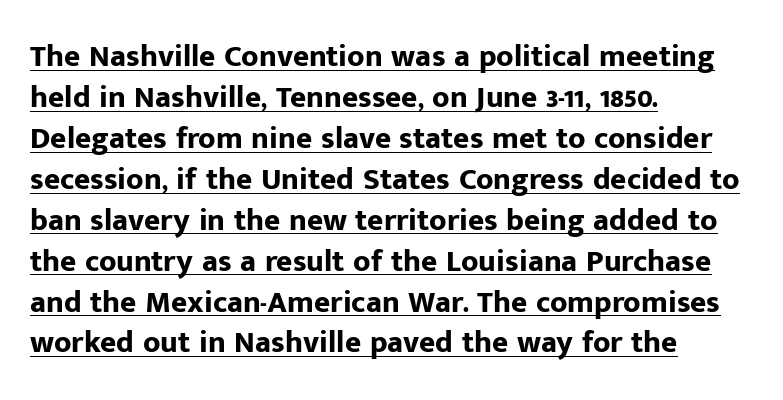
In terms of posture, this sample is upright. Looks like regular typesetting: each glyph gets only the width it needs. You can tell from the bare stems that sans-serif type was used. The ragged edge is on the right, which tells us the setting is flush left.
